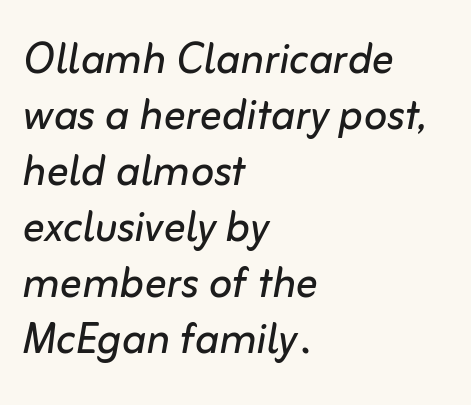
The image shows 55 px regular-weight type, italic (leaning right); set left-aligned, tight line spacing (1.02x), normal letter spacing, not underlined; low stroke contrast and a medium x-height.
